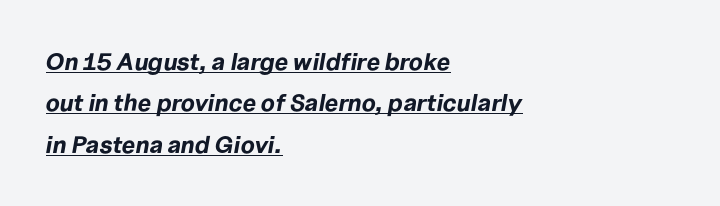
The image shows 24 px bold type, italic (leaning right); set left-aligned, line spacing 1.72x, normal letter spacing, underlined.
